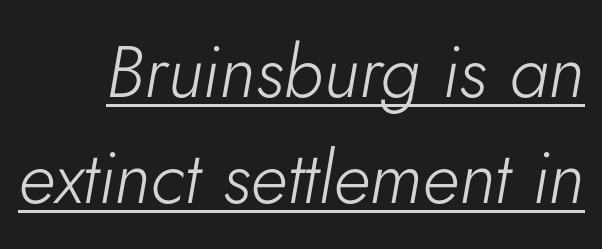
The face used here has a pronounced slope to its letters. Looks like regular typesetting: each glyph gets only the width it needs. These lines keep a tight, regular rhythm from letter to letter. Successive baselines arrive at the customary interval. Is there an underline? Yes — a line sits under the letters. Letters have the restrained weight of plain body copy at most.
